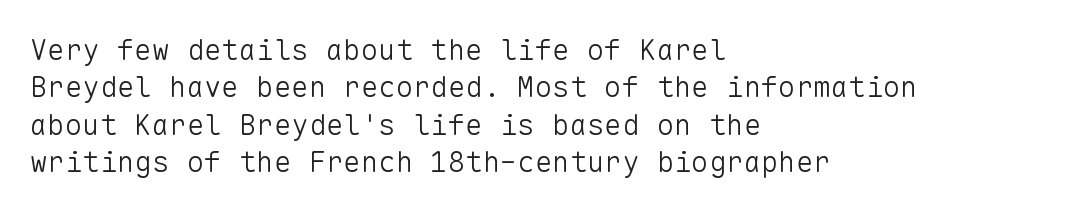
Q: Is the text bold? A: No.
Q: Is the text italic (slanted)? A: No, it is upright.
Q: Is the typeface a serif or a sans-serif typeface? A: Sans-serif.
Q: Is the text underlined? A: No.
Q: How is the paragraph aligned? A: Left-aligned.
Q: Is the spacing between letters normal or unusually wide? A: Normal.
Q: Is the spacing between lines tight, normal or loose? A: Normal.
Q: Width (condensed, normal, or wide)? A: Normal.
Q: Stroke contrast? A: Low.
Q: x-height? A: Medium.
Q: Monospaced? A: Yes.
